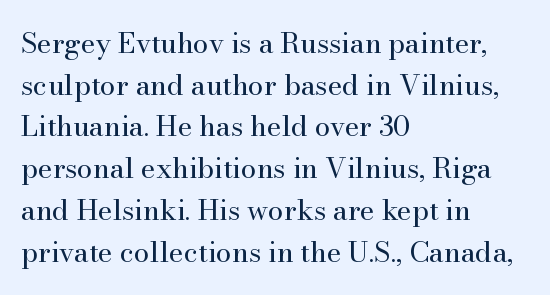
How would I describe the line gaps? Plain and ordinary. The compositor pushed each line to the left boundary. The designer went with a serif here, giving each stem small feet. A roman cut, with each character standing at attention. Glyph-to-glyph distance matches everyday printed text. Anything drawn beneath the words? Only blank space.
